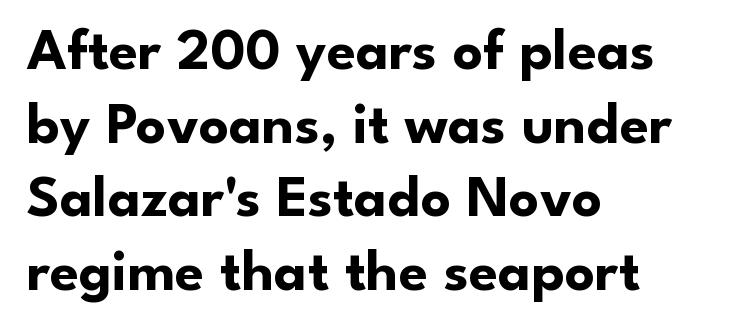
Q: Is the text bold? A: Yes.
Q: Is the text italic (slanted)? A: No, it is upright.
Q: Is the typeface a serif or a sans-serif typeface? A: Sans-serif.
Q: Is the text underlined? A: No.
Q: How is the paragraph aligned? A: Left-aligned.
Q: Is the spacing between letters normal or unusually wide? A: Normal.
Q: Is the spacing between lines tight, normal or loose? A: Normal.
Q: Width (condensed, normal, or wide)? A: Normal.
Q: Stroke contrast? A: Low.
Q: x-height? A: Small.
Q: Monospaced? A: No.
